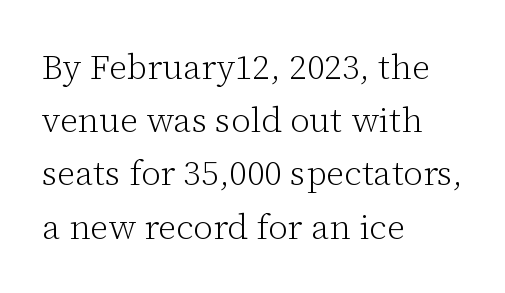
Q: Is the text bold? A: No.
Q: Is the text italic (slanted)? A: No, it is upright.
Q: Is the typeface a serif or a sans-serif typeface? A: Serif.
Q: Is the text underlined? A: No.
Q: How is the paragraph aligned? A: Left-aligned.
Q: Is the spacing between letters normal or unusually wide? A: Normal.
Q: Is the spacing between lines tight, normal or loose? A: Normal.
Q: Width (condensed, normal, or wide)? A: Normal.
Q: Stroke contrast? A: Low.
Q: x-height? A: Medium.
Q: Monospaced? A: No.
